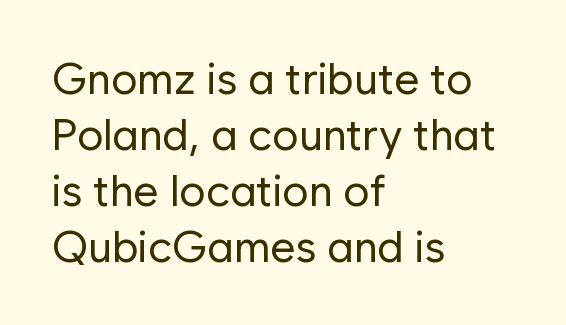
{"serif": "no", "italic": "no", "bold": "no", "weight": "regular", "width": "normal", "stroke_contrast": "low", "x_height": "medium", "monospaced": "no", "underline": "no", "align": "left", "line_spacing": "normal", "line_spacing_ratio": 1.27, "letter_spacing": "normal", "letter_spacing_em": 0.0, "glyph_px": 44}
